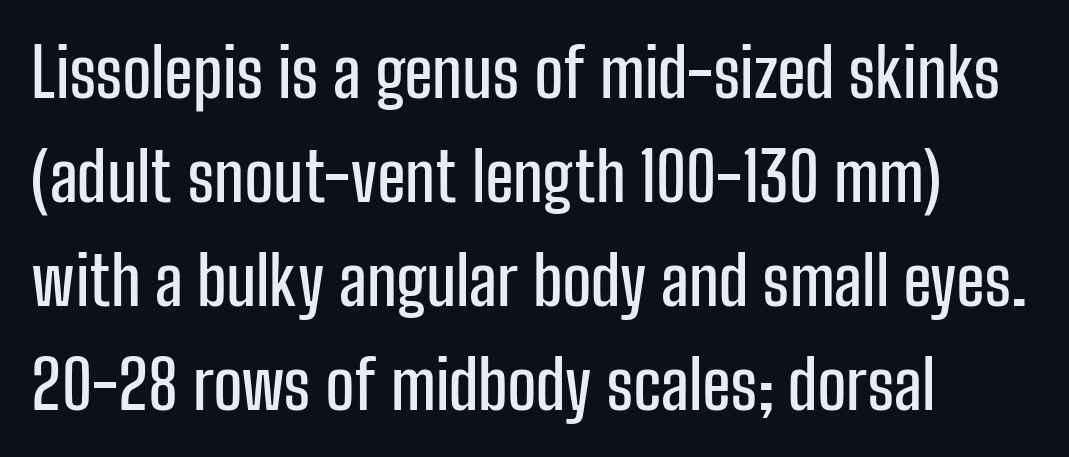
The image shows 68 px condensed sans-serif type, upright; set left-aligned, normal line spacing (1.53x), normal letter spacing, not underlined; low stroke contrast and a medium x-height.
